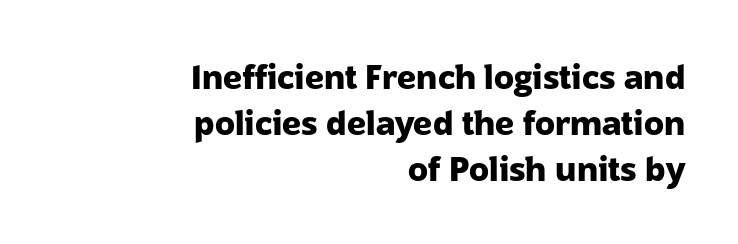
{"serif": "no", "italic": "no", "bold": "yes", "weight": "heavy", "width": "normal", "stroke_contrast": "low", "x_height": "medium", "monospaced": "no", "underline": "no", "align": "right", "line_spacing": "normal", "line_spacing_ratio": 1.39, "letter_spacing": "normal", "letter_spacing_em": 0.0, "glyph_px": 33}
